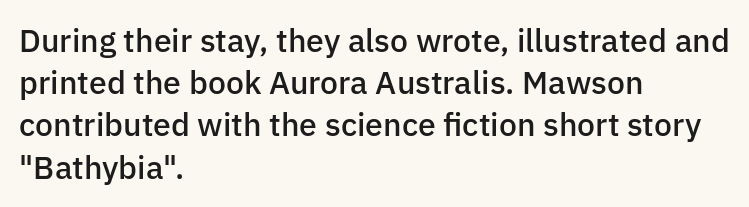
The image shows 32 px semibold sans-serif type, upright; set left-aligned, normal line spacing (1.32x), normal letter spacing, not underlined; low stroke contrast and a medium x-height.
